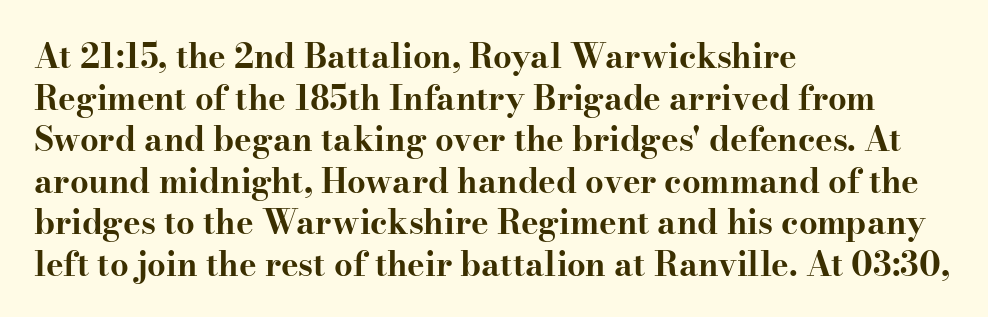
{"serif": "yes", "italic": "no", "bold": "yes", "weight": "bold", "width": "wide", "stroke_contrast": "high", "x_height": "small", "monospaced": "no", "underline": "no", "align": "left", "line_spacing": "normal", "line_spacing_ratio": 1.26, "letter_spacing": "normal", "letter_spacing_em": 0.0, "glyph_px": 33}
